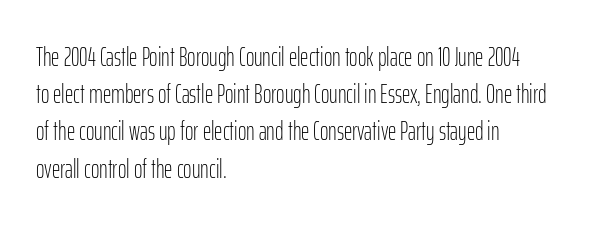
Q: Is the text bold? A: No.
Q: Is the text italic (slanted)? A: No, it is upright.
Q: Is the text underlined? A: No.
Q: How is the paragraph aligned? A: Left-aligned.
Q: Is the spacing between letters normal or unusually wide? A: Normal.
Q: Is the spacing between lines tight, normal or loose? A: Normal.
